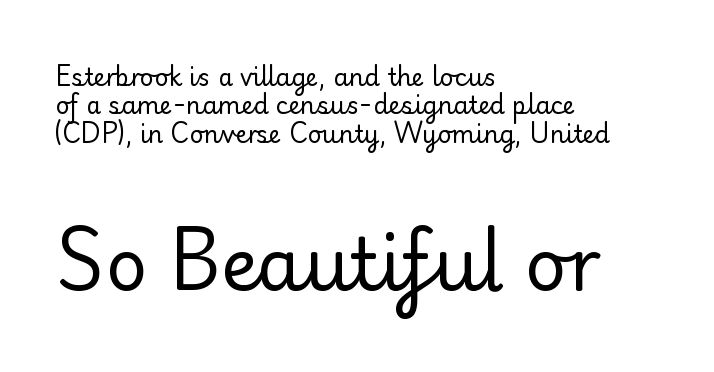
Q: Is the text bold? A: No.
Q: Is the text italic (slanted)? A: No, it is upright.
Q: Is the typeface a serif or a sans-serif typeface? A: Serif.
Q: Is the text underlined? A: No.
Q: How is the paragraph aligned? A: Left-aligned.
Q: Is the spacing between letters normal or unusually wide? A: Normal.
Q: Which block of text is set in a larger size, the first (top) or the second (bottom)? A: The second (bottom) one.
Q: Width (condensed, normal, or wide)? A: Normal.
Q: Stroke contrast? A: Low.
Q: x-height? A: Small.
Q: Monospaced? A: No.
